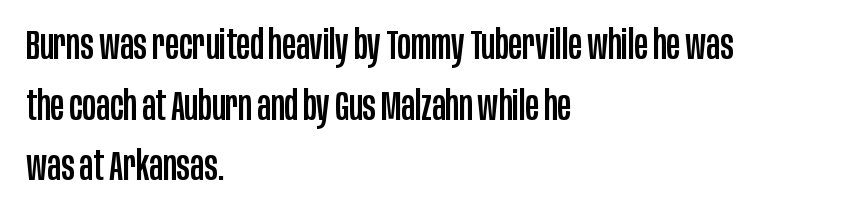
You could not count columns in this text — the font is proportionally spaced. Ascenders rise straight up at ninety degrees. The lines sit at an ordinary, default distance from one another. Stroke terminals: plain, sans-serif.
